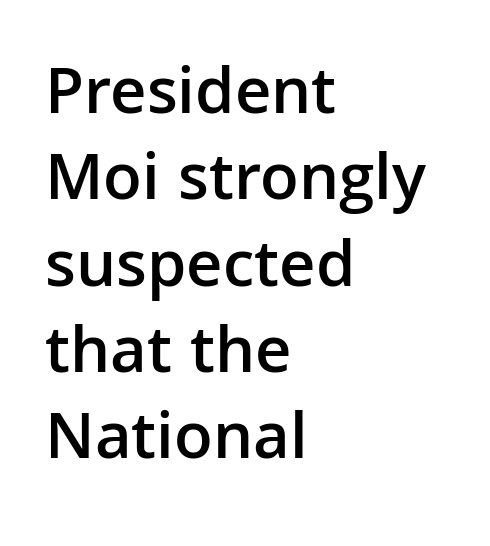
{"serif": "no", "italic": "no", "bold": "semi", "weight": "semibold", "width": "normal", "stroke_contrast": "low", "x_height": "medium", "monospaced": "no", "underline": "no", "align": "left", "line_spacing": "normal", "line_spacing_ratio": 1.27, "letter_spacing": "normal", "letter_spacing_em": 0.0, "glyph_px": 68}
